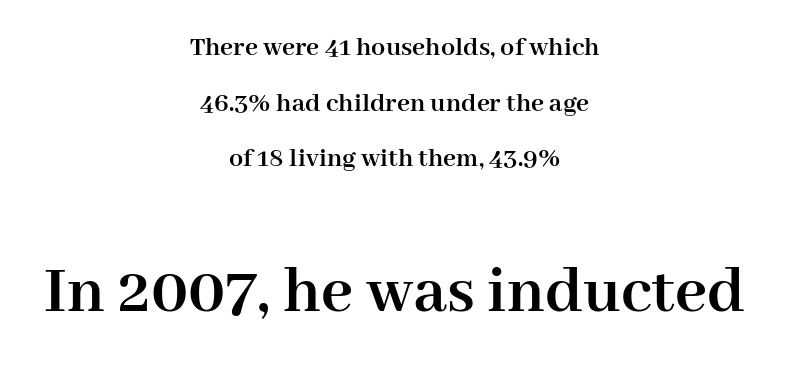
Q: Is the text bold? A: Yes.
Q: Is the text italic (slanted)? A: No, it is upright.
Q: Is the typeface a serif or a sans-serif typeface? A: Serif.
Q: Is the text underlined? A: No.
Q: How is the paragraph aligned? A: Centered.
Q: Is the spacing between letters normal or unusually wide? A: Normal.
Q: Is the spacing between lines tight, normal or loose? A: Loose.
Q: Which block of text is set in a larger size, the first (top) or the second (bottom)? A: The second (bottom) one.
Q: Width (condensed, normal, or wide)? A: Normal.
Q: Stroke contrast? A: High.
Q: x-height? A: Medium.
Q: Monospaced? A: No.
